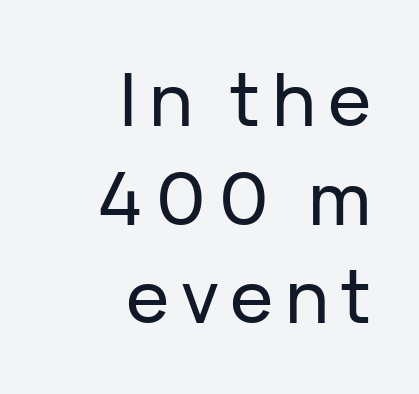
The image shows 73 px sans-serif type, upright; set right-aligned, normal line spacing (1.35x), not underlined; low stroke contrast and a medium x-height.
